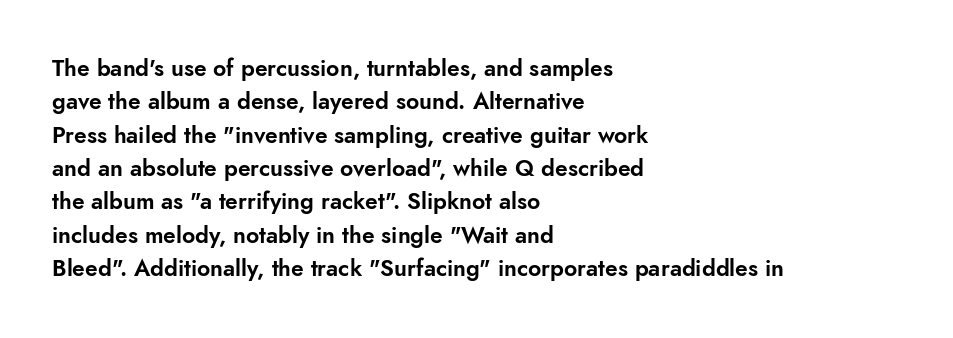
The image shows 23 px text type, upright; set left-aligned, normal line spacing (1.45x), normal letter spacing, not underlined.
